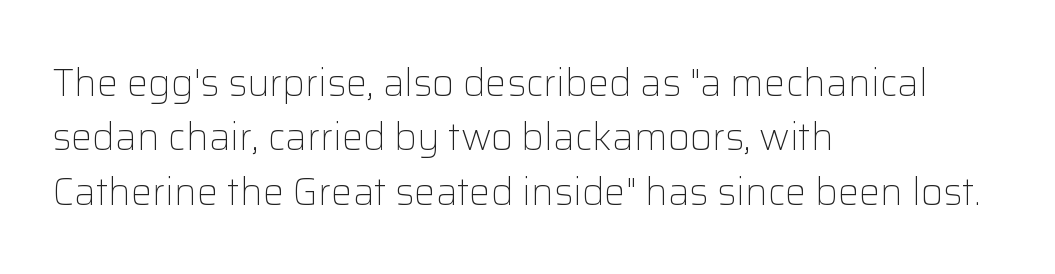
{"serif": "no", "italic": "no", "bold": "no", "weight": "light", "width": "normal", "stroke_contrast": "low", "x_height": "medium", "monospaced": "no", "underline": "no", "align": "left", "line_spacing": "normal", "line_spacing_ratio": 1.43, "letter_spacing": "normal", "letter_spacing_em": 0.0, "glyph_px": 38}
